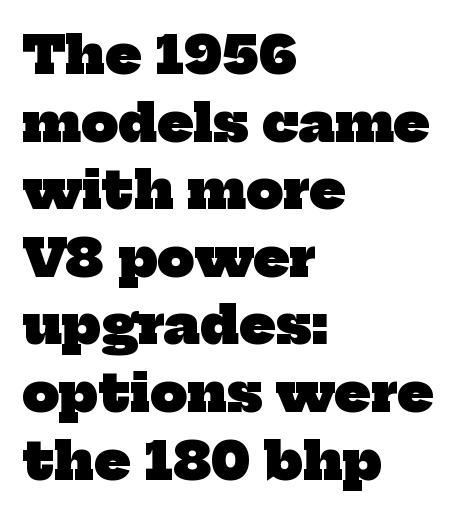
Q: Is the text bold? A: Yes.
Q: Is the typeface a serif or a sans-serif typeface? A: Serif.
Q: Is the text underlined? A: No.
Q: How is the paragraph aligned? A: Left-aligned.
Q: Is the spacing between letters normal or unusually wide? A: Normal.
Q: Is the spacing between lines tight, normal or loose? A: Normal.
Q: Width (condensed, normal, or wide)? A: Normal.
Q: Stroke contrast? A: Low.
Q: x-height? A: Medium.
Q: Monospaced? A: No.
